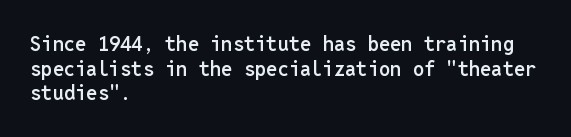
Q: Is the text bold? A: Semi-bold.
Q: Is the text italic (slanted)? A: No, it is upright.
Q: Is the text underlined? A: No.
Q: How is the paragraph aligned? A: Left-aligned.
Q: Is the spacing between letters normal or unusually wide? A: Normal.
